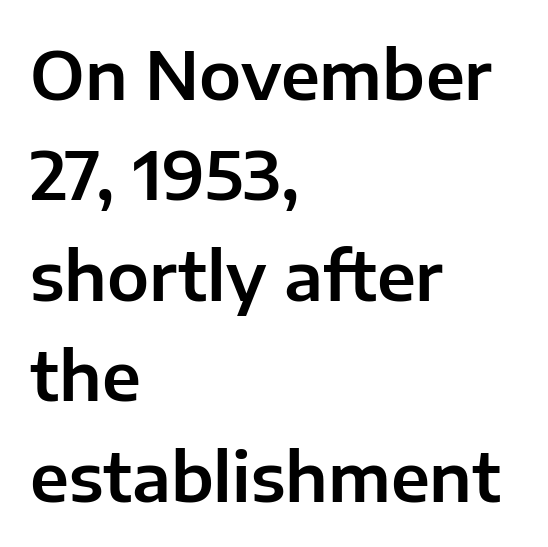
The image shows 67 px sans-serif type, upright; set left-aligned, normal line spacing (1.5x), normal letter spacing, not underlined; low stroke contrast and a medium x-height.
